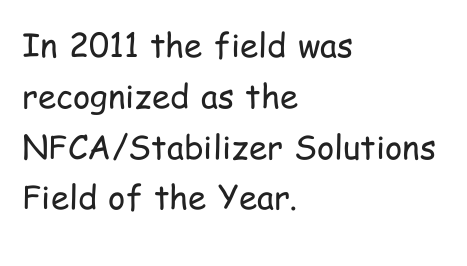
The image shows 33 px regular-weight, condensed sans-serif type, upright; set left-aligned, normal line spacing (1.54x), normal letter spacing, not underlined; low stroke contrast and a medium x-height.
